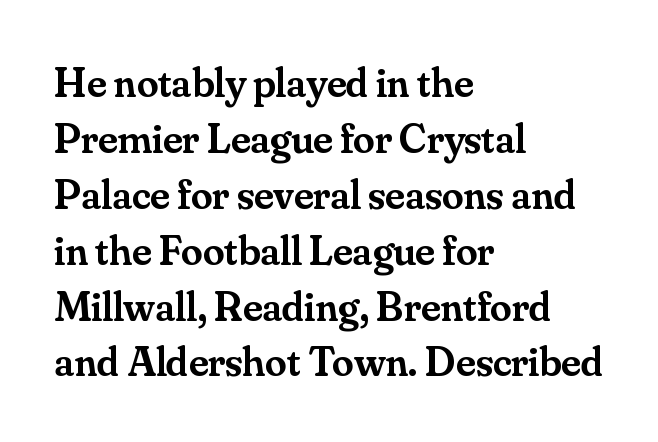
Q: Is the text bold? A: Semi-bold.
Q: Is the text italic (slanted)? A: No, it is upright.
Q: Is the typeface a serif or a sans-serif typeface? A: Serif.
Q: Is the text underlined? A: No.
Q: How is the paragraph aligned? A: Left-aligned.
Q: Is the spacing between letters normal or unusually wide? A: Normal.
Q: Is the spacing between lines tight, normal or loose? A: Normal.
Q: Width (condensed, normal, or wide)? A: Normal.
Q: Stroke contrast? A: Medium.
Q: x-height? A: Small.
Q: Monospaced? A: No.
